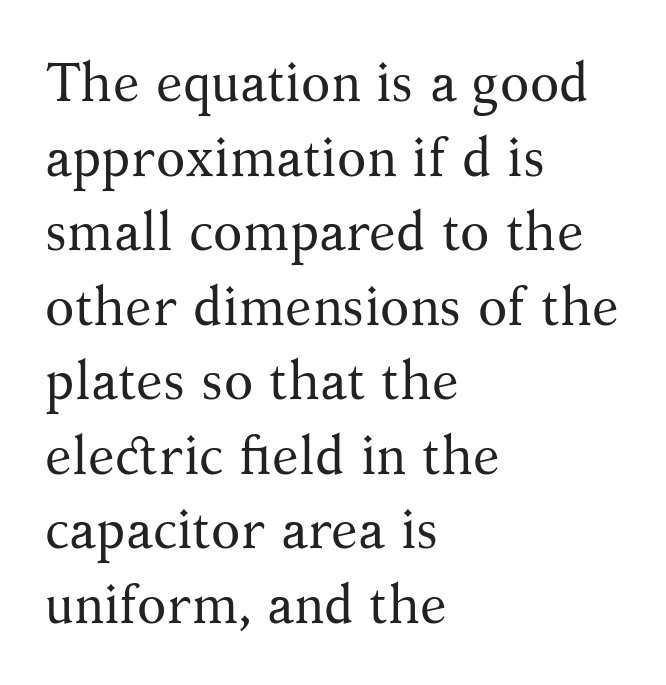
The image shows 54 px regular-weight serif type, upright; set left-aligned, normal line spacing (1.38x), normal letter spacing, not underlined; medium stroke contrast and a medium x-height.
